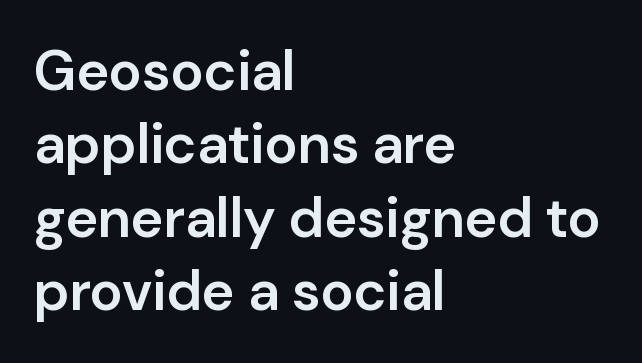
The space between consecutive lines is moderate. Characters remain perfectly vertical along every line. This sample uses a sans-serif face. This sample uses plain, unmodified letter spacing.
